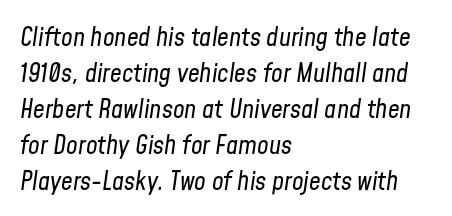
The image shows 26 px text type, italic (leaning right); set left-aligned, normal line spacing (1.38x), normal letter spacing, not underlined.
